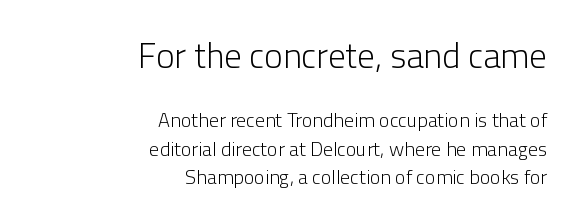
The image shows 35 px light sans-serif type, upright; set right-aligned, normal line spacing (1.43x), normal letter spacing, not underlined; the first (top) block is 1.75x larger; low stroke contrast and a medium x-height.
